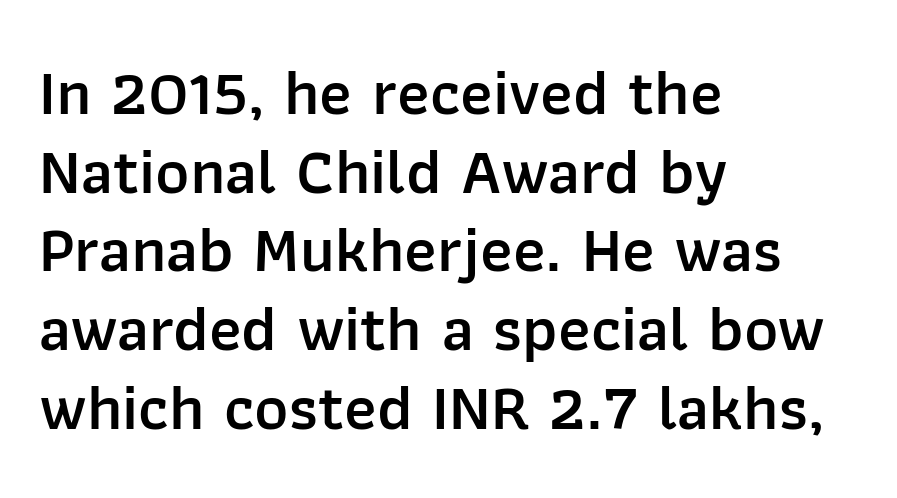
Q: Is the text bold? A: Semi-bold.
Q: Is the text italic (slanted)? A: No, it is upright.
Q: Is the typeface a serif or a sans-serif typeface? A: Sans-serif.
Q: Is the text underlined? A: No.
Q: How is the paragraph aligned? A: Left-aligned.
Q: Is the spacing between letters normal or unusually wide? A: Normal.
Q: Width (condensed, normal, or wide)? A: Normal.
Q: Stroke contrast? A: Low.
Q: x-height? A: Medium.
Q: Monospaced? A: No.
